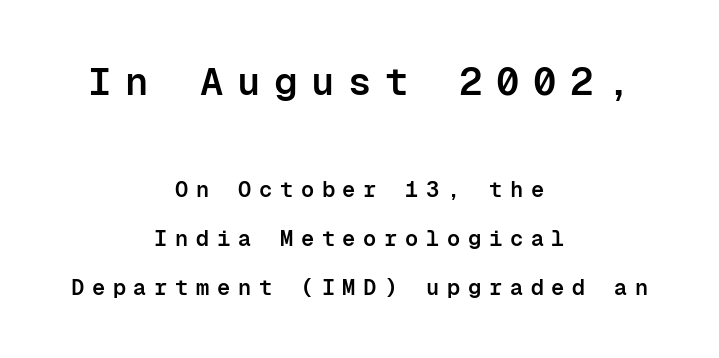
{"serif": "no", "italic": "no", "bold": "semi", "weight": "semibold", "width": "normal", "stroke_contrast": "low", "x_height": "medium", "monospaced": "yes", "underline": "no", "align": "center", "line_spacing": "loose", "line_spacing_ratio": 2.24, "letter_spacing": "wide", "letter_spacing_em": 0.35, "larger_block": "first", "size_ratio": 1.77, "glyph_px": 39}
